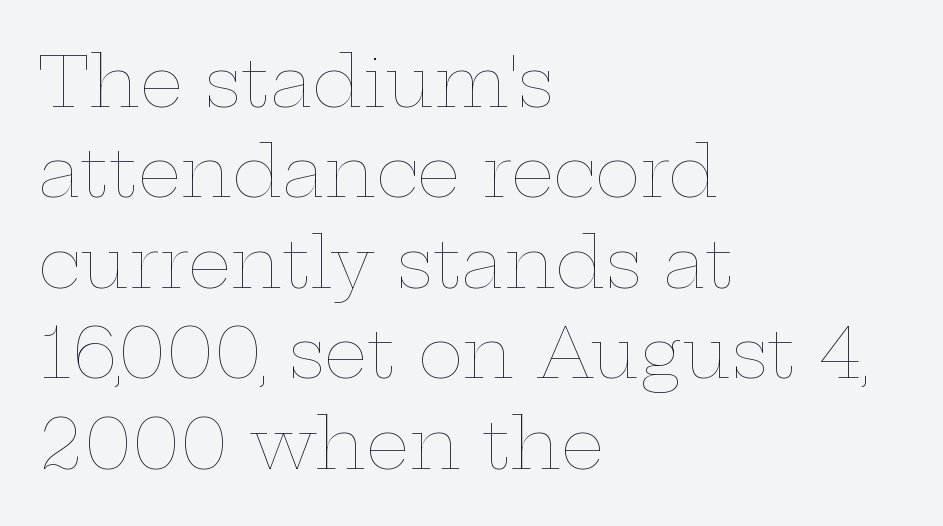
The image shows 69 px thin, wide type, upright; set left-aligned, normal line spacing (1.31x), normal letter spacing, not underlined; low stroke contrast and a medium x-height.
